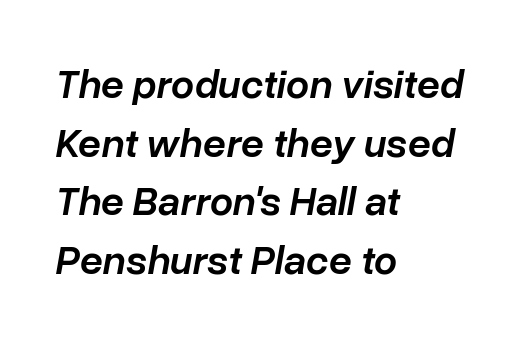
{"italic": "yes", "lean": "right", "slant_degrees": 10, "bold": "semi", "weight": "semibold", "width": "normal", "stroke_contrast": "low", "x_height": "medium", "monospaced": "no", "underline": "no", "align": "left", "line_spacing": "normal", "line_spacing_ratio": 1.43, "letter_spacing": "normal", "letter_spacing_em": 0.0, "glyph_px": 41}
